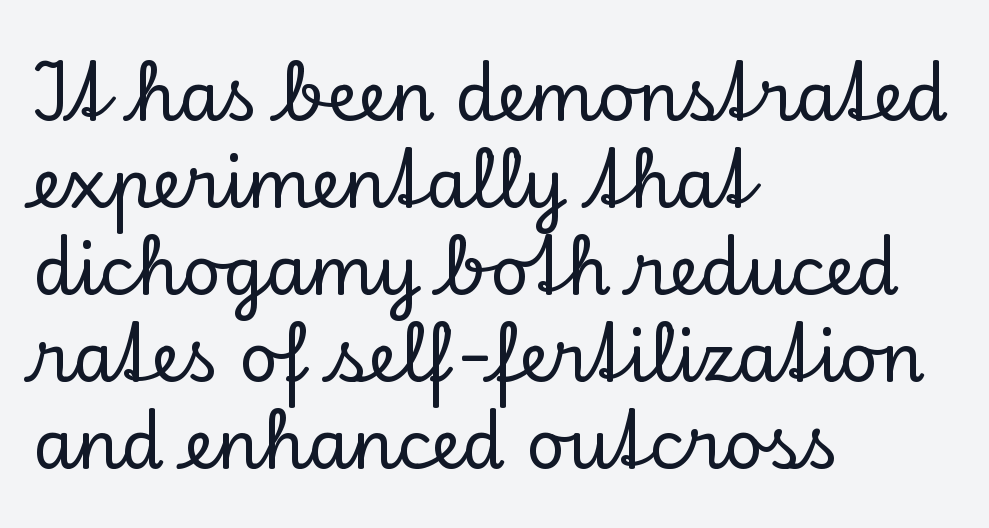
Nobody touched the tracking dial on this one. Check the space under the baseline: it is left empty. Compared with a centered layout, this one pins lines to the left instead. This sample keeps an unexceptional amount of space between lines. Spacing verdict: proportional, widths tailored to each character. Every character sits straight up, as roman type does.
